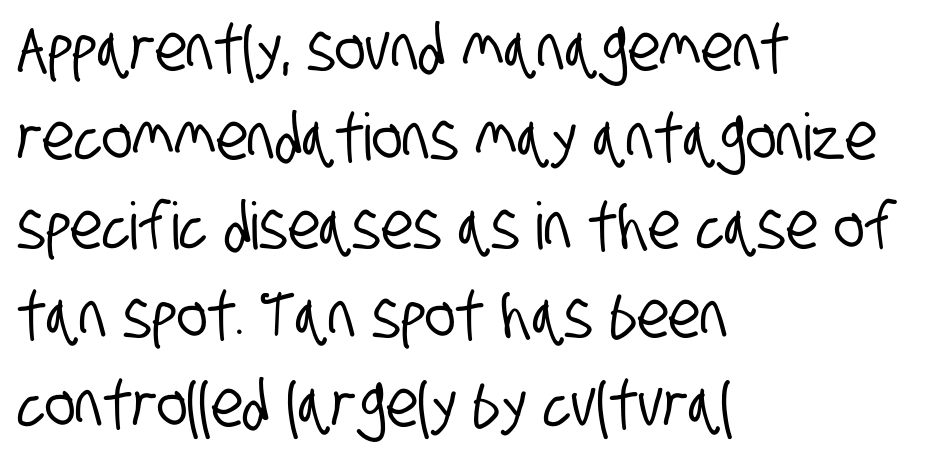
{"serif": "no", "width": "condensed", "stroke_contrast": "low", "x_height": "large", "monospaced": "no", "underline": "no", "align": "left", "line_spacing": "normal", "line_spacing_ratio": 1.37, "letter_spacing": "normal", "letter_spacing_em": 0.0, "glyph_px": 65}
